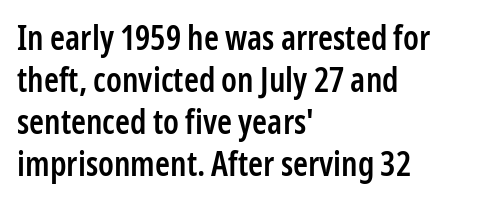
Glance below the letters and you will spot only blank space. The type is set solid horizontally, with unmodified tracking. Set as a demibold, roughly 600 on the weight scale. Horizontal alignment here is leftward, the default for most running prose.
